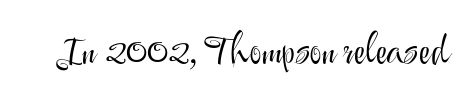
{"serif": "no", "bold": "no", "weight": "light", "width": "normal", "stroke_contrast": "medium", "x_height": "small", "monospaced": "no", "underline": "no", "letter_spacing": "normal", "letter_spacing_em": 0.0, "glyph_px": 41}
